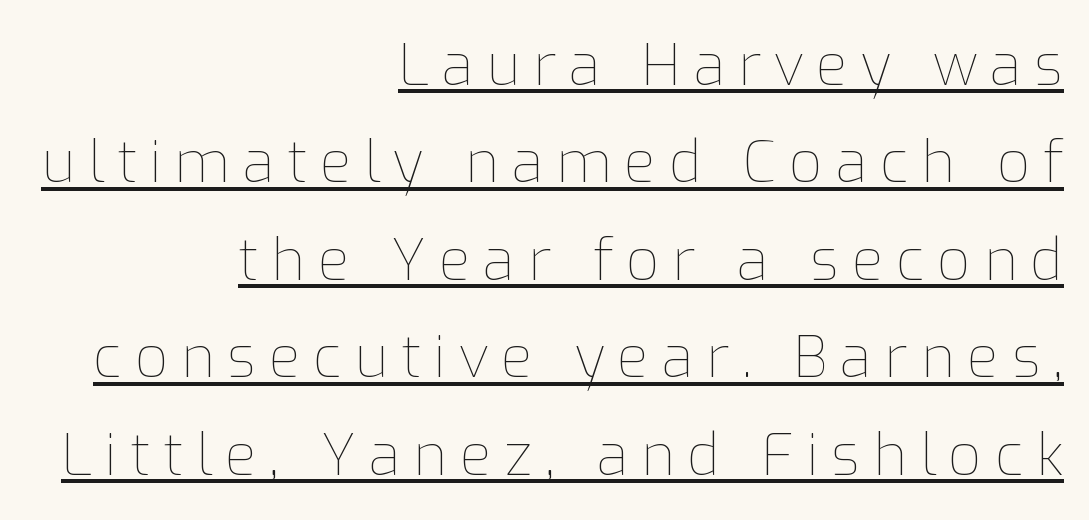
Notice how the stems are strictly vertical — no italics here. You could not count columns in this text — the font is proportionally spaced. The font sits on the lighter half of the weight spectrum, regular included. What stands out about the letter spacing? Its width — letters are far apart. Compared with typical paragraphs, the rows here are spaced about the same.
